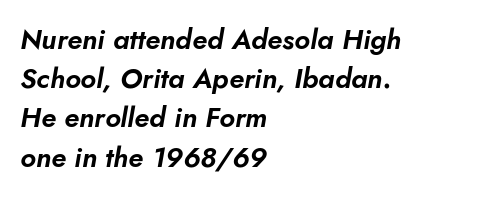
{"italic": "yes", "lean": "right", "slant_degrees": 10, "width": "normal", "stroke_contrast": "low", "x_height": "small", "monospaced": "no", "underline": "no", "align": "left", "line_spacing": "normal", "line_spacing_ratio": 1.4, "letter_spacing": "normal", "letter_spacing_em": 0.0, "glyph_px": 28}
